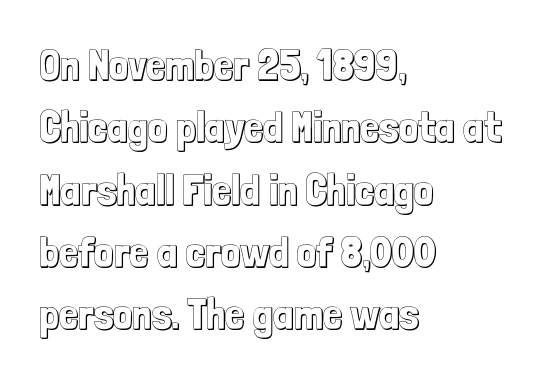
The image shows 43 px condensed type, upright; set left-aligned, normal line spacing (1.45x), normal letter spacing, not underlined; a medium x-height.
